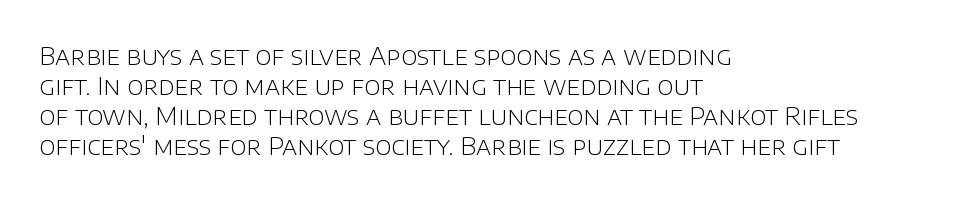
Stem width sits at or under what a default text font uses. Rendered with straight, roman letterforms. In CSS terms this would be text-align: left. Is the letter spacing exaggerated? No — it looks like the ordinary default.
